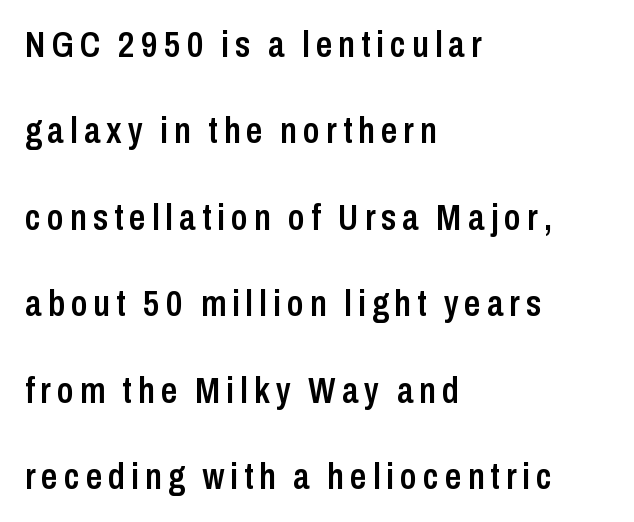
{"serif": "no", "italic": "no", "bold": "semi", "weight": "semibold", "width": "condensed", "stroke_contrast": "low", "x_height": "medium", "monospaced": "no", "underline": "no", "align": "left", "line_spacing": "loose", "line_spacing_ratio": 2.4, "glyph_px": 36}
